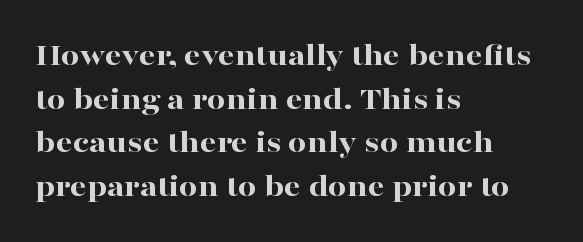
{"serif": "yes", "italic": "no", "bold": "yes", "weight": "bold", "width": "wide", "stroke_contrast": "high", "x_height": "medium", "monospaced": "no", "underline": "no", "align": "left", "line_spacing": "normal", "line_spacing_ratio": 1.32, "letter_spacing": "normal", "letter_spacing_em": 0.0, "glyph_px": 33}
